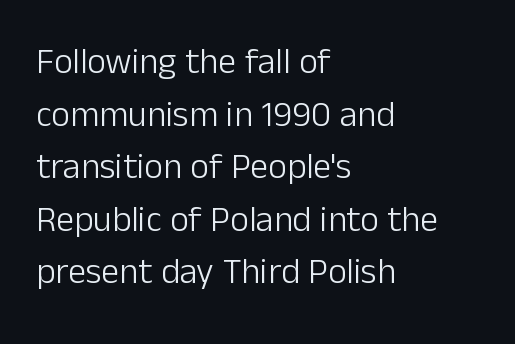
Nope, not italic — everything's standing straight. Spacing between characters is what you'd get straight out of the box. Spacing verdict: proportional, widths tailored to each character. Rows of type keep a routine distance in the vertical direction.
